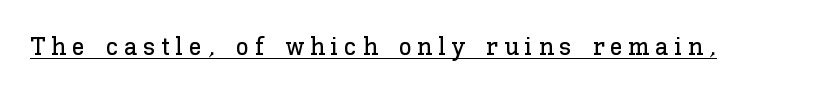
The image shows 26 px text type, upright; set unusually wide letter spacing (+0.22 em), underlined.
